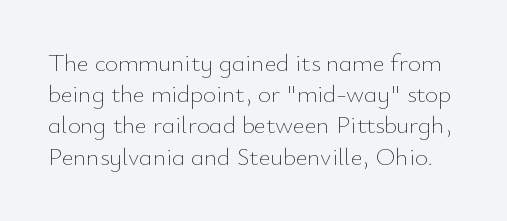
Look at the tracking — it's just the regular setting, nothing added. This is roman type, the default non-slanted kind. The face looks like a standard text weight, possibly lighter. Rule under the text: the space is simply empty.
